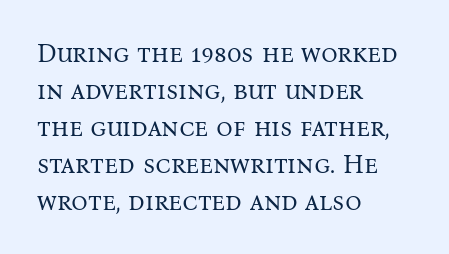
The image shows 26 px text type, upright; set left-aligned, normal line spacing (1.42x), normal letter spacing, not underlined.
